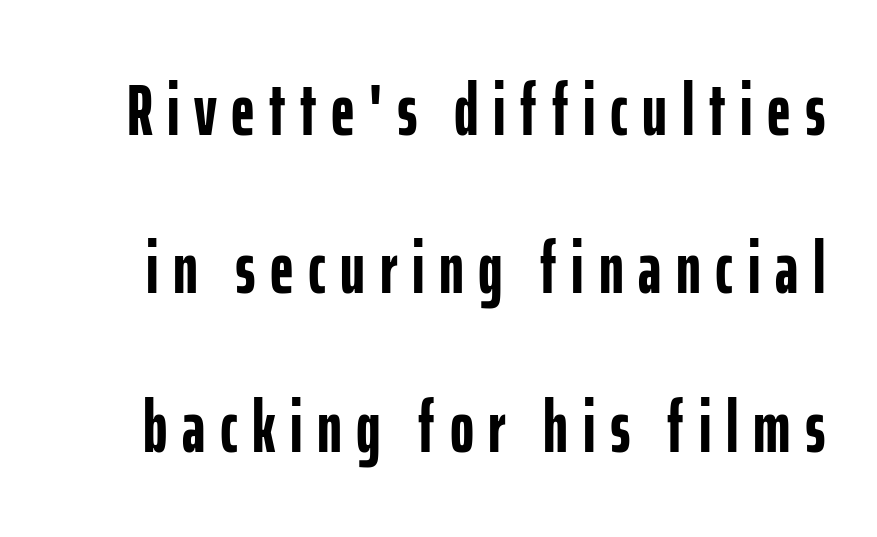
The image shows 73 px semibold, condensed sans-serif type, upright; set loose line spacing (2.17x), unusually wide letter spacing (+0.2 em), not underlined; low stroke contrast and a medium x-height.
